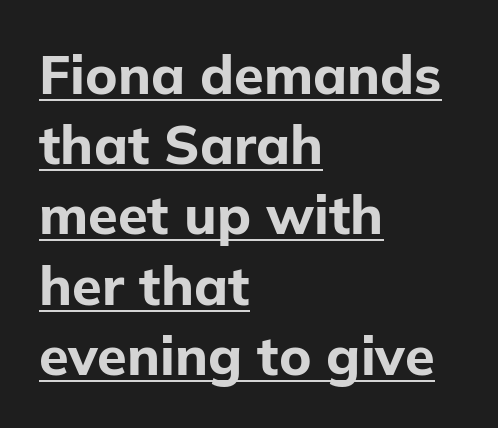
{"serif": "no", "italic": "no", "bold": "yes", "weight": "bold", "width": "normal", "stroke_contrast": "low", "x_height": "medium", "monospaced": "no", "underline": "yes", "align": "left", "line_spacing": "normal", "line_spacing_ratio": 1.3, "letter_spacing": "normal", "letter_spacing_em": 0.0, "glyph_px": 54}
